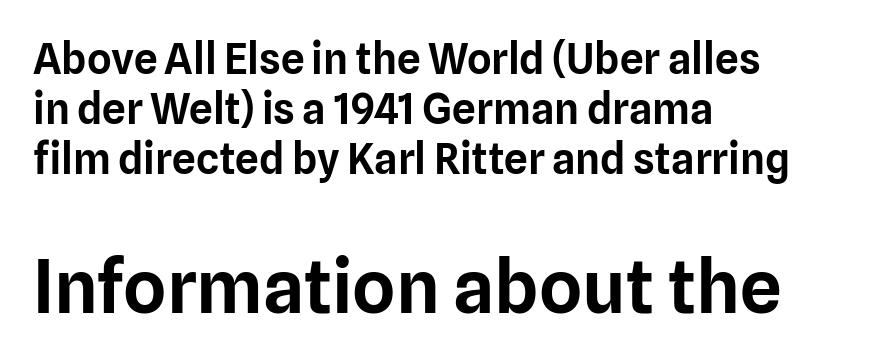
{"serif": "no", "italic": "no", "width": "normal", "stroke_contrast": "low", "x_height": "medium", "monospaced": "no", "underline": "no", "align": "left", "line_spacing_ratio": 1.19, "letter_spacing": "normal", "letter_spacing_em": 0.0, "larger_block": "second", "size_ratio": 1.76, "glyph_px": 74}
